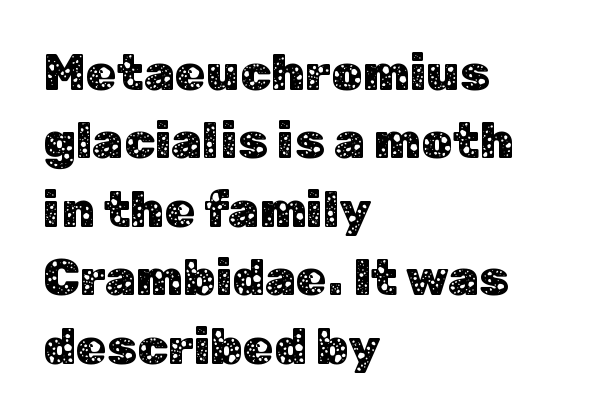
Q: Is the text italic (slanted)? A: No, it is upright.
Q: Is the typeface a serif or a sans-serif typeface? A: Sans-serif.
Q: Is the text underlined? A: No.
Q: How is the paragraph aligned? A: Left-aligned.
Q: Is the spacing between letters normal or unusually wide? A: Normal.
Q: Is the spacing between lines tight, normal or loose? A: Normal.
Q: Width (condensed, normal, or wide)? A: Normal.
Q: Stroke contrast? A: Low.
Q: x-height? A: Medium.
Q: Monospaced? A: No.
